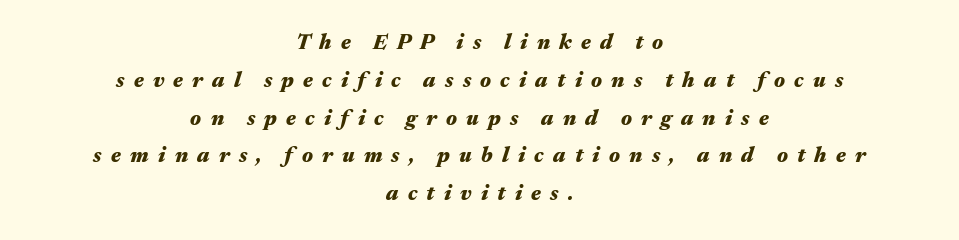
{"italic": "yes", "lean": "right", "slant_degrees": 17, "bold": "yes", "underline": "no", "align": "center", "line_spacing_ratio": 1.8, "letter_spacing": "wide", "letter_spacing_em": 0.44, "glyph_px": 21}
